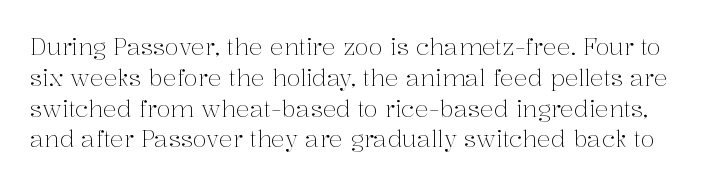
The image shows 23 px text type, upright; set normal line spacing (1.34x), normal letter spacing, not underlined.
